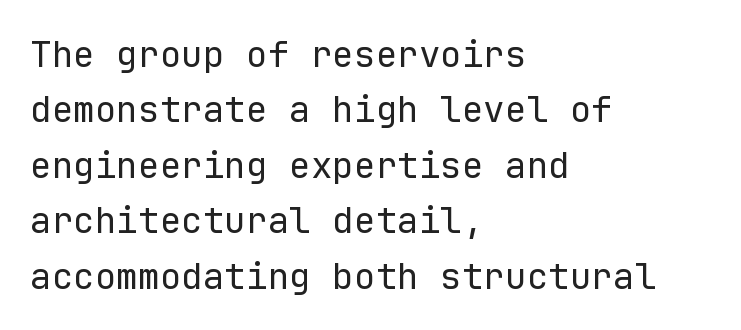
Notice how the passage keeps a crisp vertical edge on the left only. The passage shown has conventional tracking throughout. How would I describe the line gaps? Plain and ordinary. The passage shown is not underscored anywhere.
